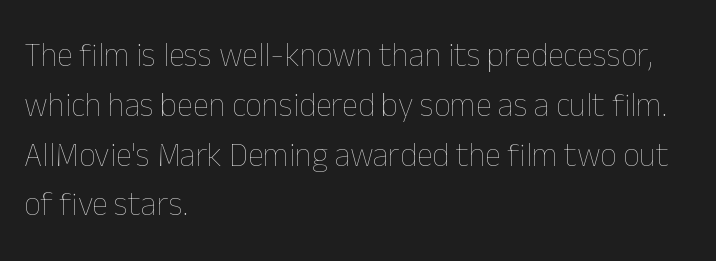
Q: Is the text bold? A: No.
Q: Is the text italic (slanted)? A: No, it is upright.
Q: Is the text underlined? A: No.
Q: How is the paragraph aligned? A: Left-aligned.
Q: Is the spacing between letters normal or unusually wide? A: Normal.
Q: Is the spacing between lines tight, normal or loose? A: Normal.
Q: Width (condensed, normal, or wide)? A: Normal.
Q: Stroke contrast? A: Low.
Q: x-height? A: Medium.
Q: Monospaced? A: No.
